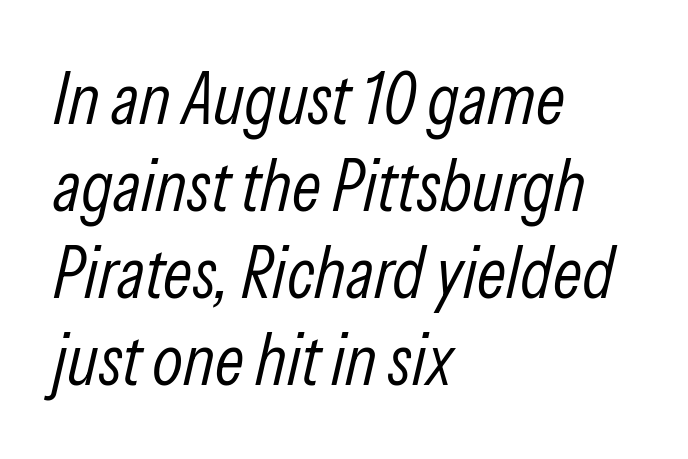
Q: Is the text bold? A: No.
Q: Is the text italic (slanted)? A: Yes, it leans right by about 13 degrees.
Q: Is the text underlined? A: No.
Q: How is the paragraph aligned? A: Left-aligned.
Q: Is the spacing between letters normal or unusually wide? A: Normal.
Q: Width (condensed, normal, or wide)? A: Condensed.
Q: Stroke contrast? A: Low.
Q: x-height? A: Medium.
Q: Monospaced? A: No.
